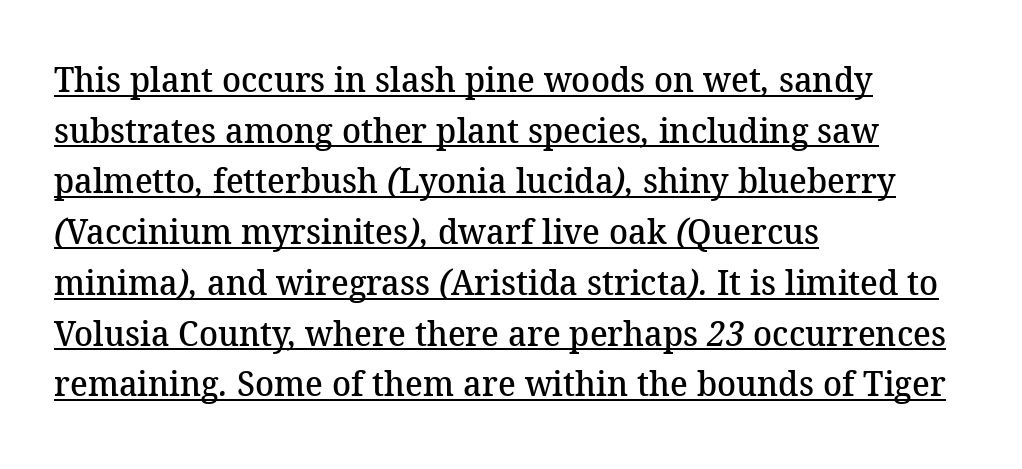
The rag falls on the right side of this text block. The face used here is rendered with its standard letterfit. This is the in-between weight designers call semibold or demi. Is this a sans? No — the strokes have serifs. Students, observe: this is what conventionally led text looks like. The glyphs are accompanied by a horizontal stroke just below them.
